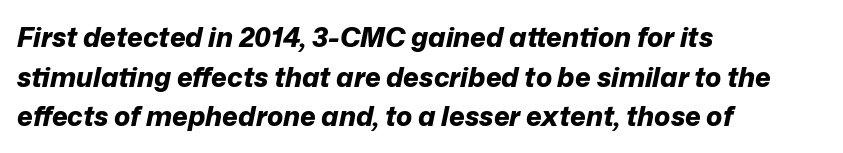
{"italic": "yes", "lean": "right", "slant_degrees": 12, "bold": "yes", "underline": "no", "align": "left", "line_spacing": "normal", "line_spacing_ratio": 1.47, "letter_spacing": "normal", "letter_spacing_em": 0.0, "glyph_px": 27}
